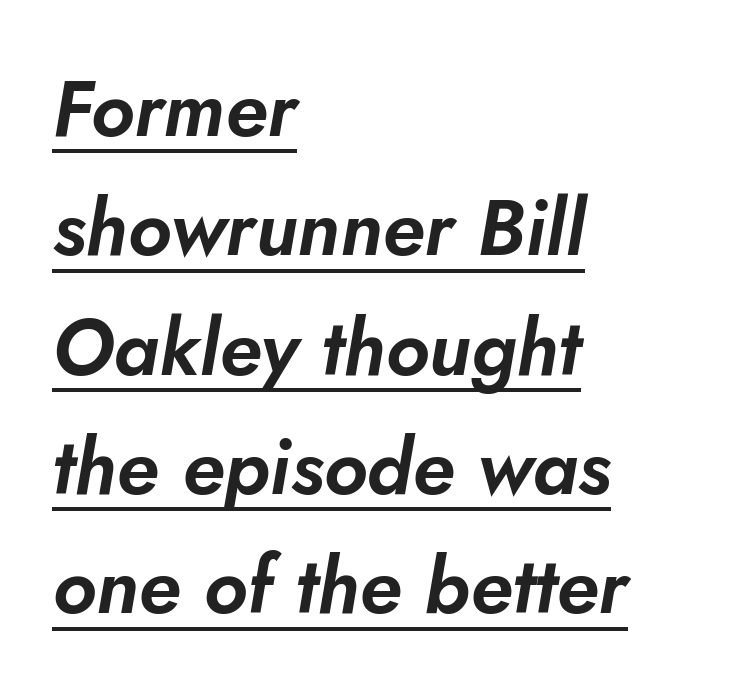
Italic: yes, the glyphs are oblique. Glance below the letters and you will spot a drawn line. Is the letter spacing exaggerated? No — it looks like the ordinary default. The ragged edge is on the right, which tells us the setting is flush left. The passage shown stacks its lines at a standard gap.
